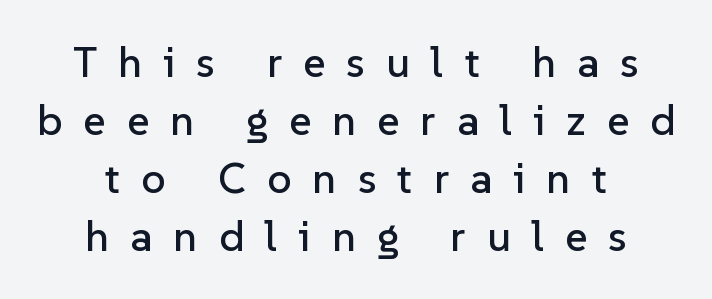
The image shows 43 px sans-serif type, upright; set centered, normal line spacing (1.35x), unusually wide letter spacing (+0.49 em), not underlined; low stroke contrast and a medium x-height.
